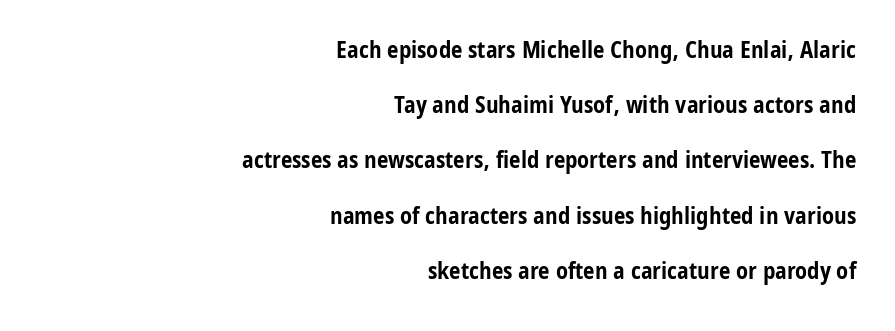
It's the straight-up-and-down kind of type. Anything drawn beneath the words? Only blank space. The lines are quadded right. Each new line begins a long way beneath the previous one. The glyphs have the mass of a bold cut.
